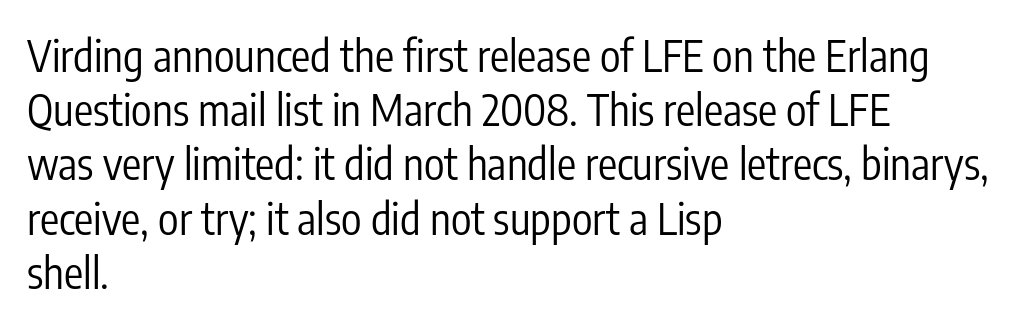
{"serif": "no", "italic": "no", "bold": "no", "weight": "regular", "width": "condensed", "stroke_contrast": "low", "x_height": "medium", "monospaced": "no", "underline": "no", "align": "left", "line_spacing": "normal", "line_spacing_ratio": 1.26, "letter_spacing": "normal", "letter_spacing_em": 0.0, "glyph_px": 43}
